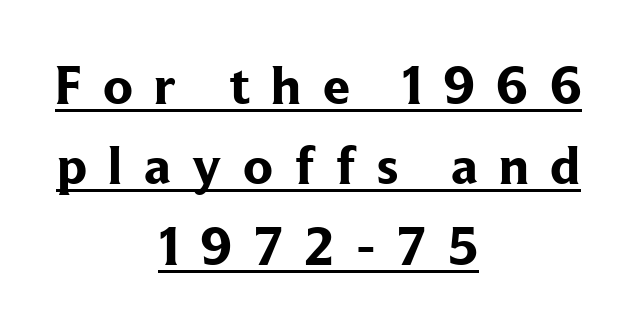
{"serif": "yes", "italic": "no", "bold": "yes", "weight": "bold", "width": "normal", "stroke_contrast": "low", "x_height": "medium", "monospaced": "no", "underline": "yes", "align": "center", "line_spacing": "normal", "line_spacing_ratio": 1.49, "letter_spacing": "wide", "letter_spacing_em": 0.4, "glyph_px": 54}
